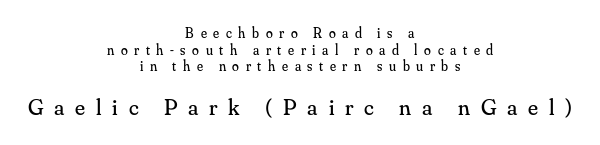
The type sits square on the baseline with zero lean. Bare-footed words on every line. Size contrast runs from small at the top to large at the bottom. One-word summary of the alignment: center.
